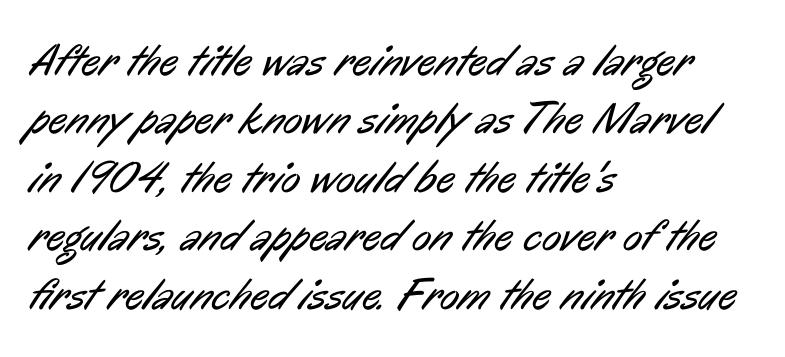
The image shows 45 px regular-weight, condensed sans-serif type; set left-aligned, normal line spacing (1.3x), normal letter spacing, not underlined; low stroke contrast and a medium x-height.
